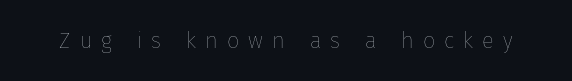
Q: Is the text bold? A: No.
Q: Is the text italic (slanted)? A: No, it is upright.
Q: Is the text underlined? A: No.
Q: Is the spacing between letters normal or unusually wide? A: Unusually wide.
